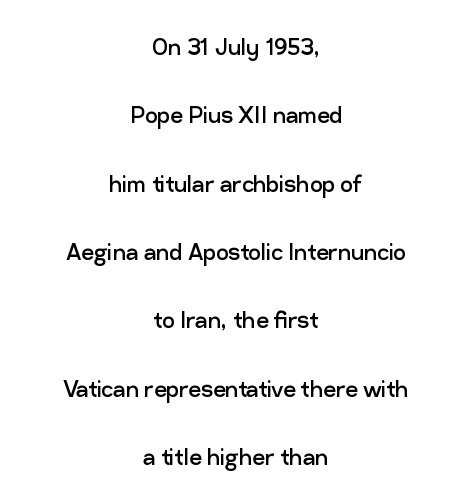
{"serif": "no", "italic": "no", "bold": "no", "weight": "regular", "width": "normal", "stroke_contrast": "low", "x_height": "medium", "monospaced": "no", "underline": "no", "align": "center", "line_spacing": "loose", "line_spacing_ratio": 2.44, "letter_spacing": "normal", "letter_spacing_em": 0.0, "glyph_px": 28}
